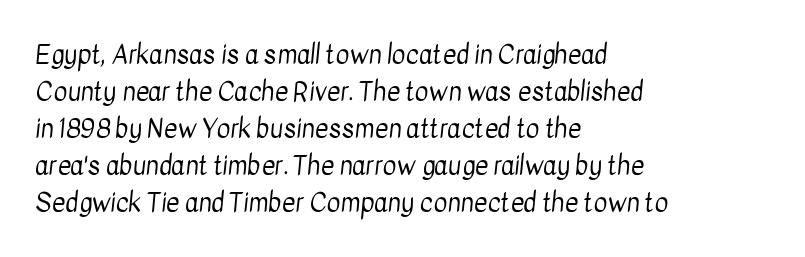
Standard letterfit; no display-style spreading of the glyphs. Stems here are at most as thick as an everyday book face. Lines of text with bare space underneath. This sample is left-justified, so line endings fall wherever the words run out. One glance says typical: line gaps are just what's usual.
